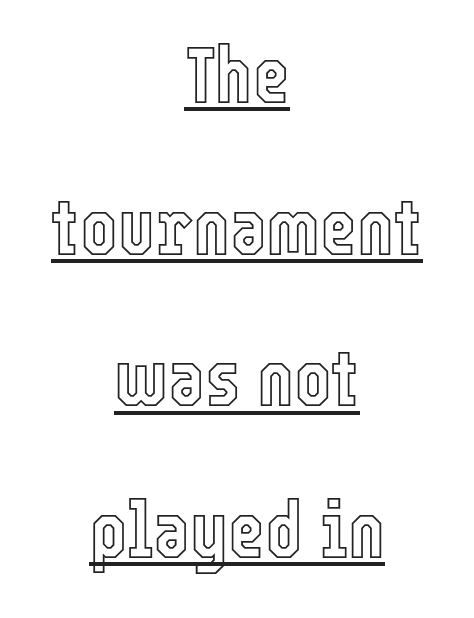
The image shows 79 px condensed type, upright; set centered, loose line spacing (1.92x), normal letter spacing, underlined; a medium x-height.
